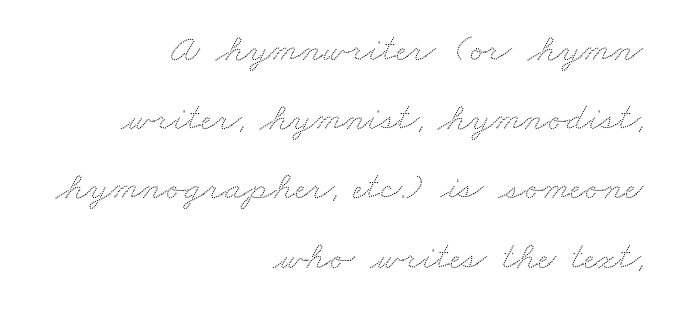
{"width": "wide", "stroke_contrast": "low", "x_height": "small", "monospaced": "no", "underline": "no", "align": "right", "line_spacing_ratio": 1.73, "letter_spacing": "normal", "letter_spacing_em": 0.0, "glyph_px": 40}
